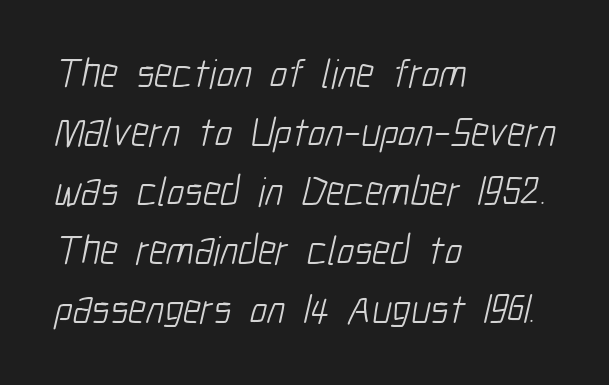
These lines are rendered in a variable-pitch font. The type is set solid horizontally, with unmodified tracking. Observe the absence of serifs on each vertical stroke in this sample. Lines of text with bare space underneath.
